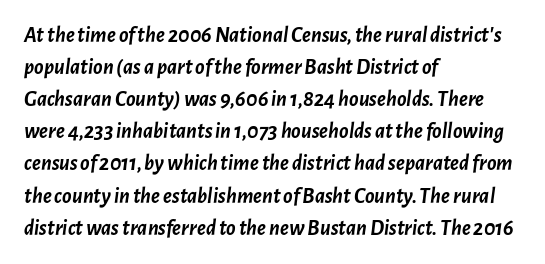
Q: Is the text bold? A: Yes.
Q: Is the text italic (slanted)? A: Yes, it leans right by about 7 degrees.
Q: Is the text underlined? A: No.
Q: How is the paragraph aligned? A: Left-aligned.
Q: Is the spacing between letters normal or unusually wide? A: Normal.
Q: Is the spacing between lines tight, normal or loose? A: Normal.
